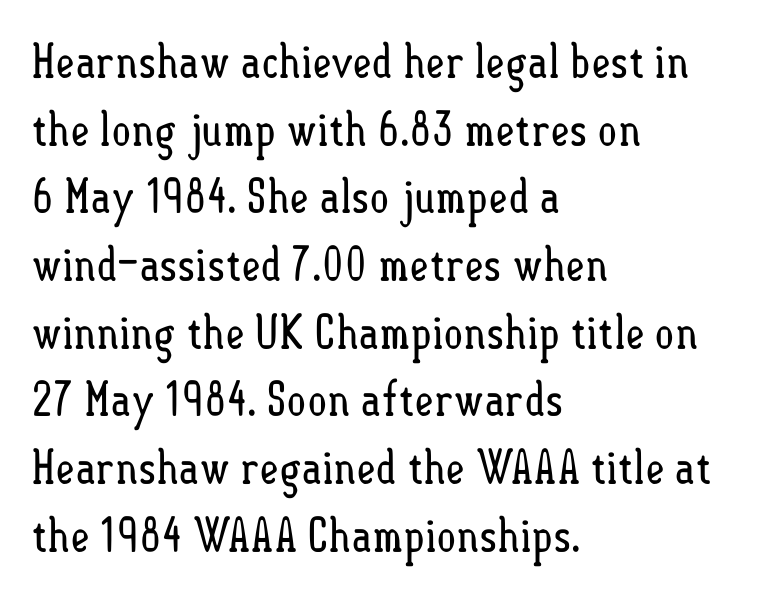
The rag falls on the right side of this text block. What's the leading like? Ordinary, nothing unusual. Only glyphs here, with clear space below each row. You could not count columns in this text — the font is proportionally spaced. In terms of letterspacing, this is plain default setting.
